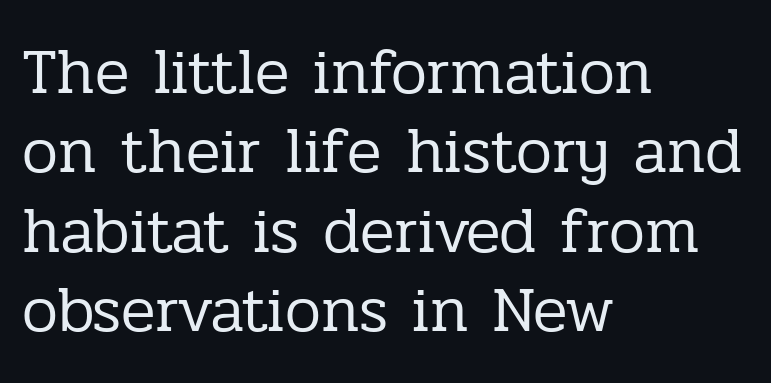
Q: Is the text bold? A: No.
Q: Is the text italic (slanted)? A: No, it is upright.
Q: Is the typeface a serif or a sans-serif typeface? A: Serif.
Q: Is the text underlined? A: No.
Q: How is the paragraph aligned? A: Left-aligned.
Q: Is the spacing between letters normal or unusually wide? A: Normal.
Q: Width (condensed, normal, or wide)? A: Normal.
Q: Stroke contrast? A: Low.
Q: x-height? A: Medium.
Q: Monospaced? A: No.
